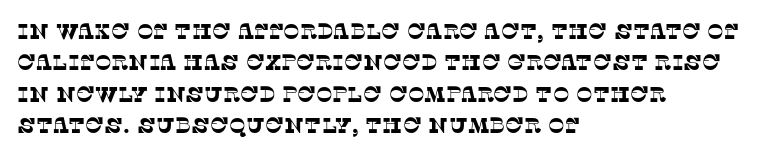
The image shows 22 px text type; set left-aligned, normal line spacing (1.43x), normal letter spacing, not underlined.
